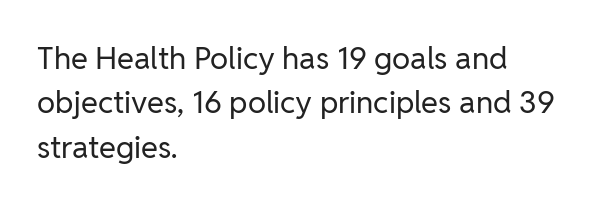
{"serif": "no", "italic": "no", "bold": "no", "weight": "regular", "width": "normal", "stroke_contrast": "low", "x_height": "medium", "monospaced": "no", "underline": "no", "align": "left", "line_spacing": "normal", "line_spacing_ratio": 1.43, "letter_spacing": "normal", "letter_spacing_em": 0.0, "glyph_px": 31}
